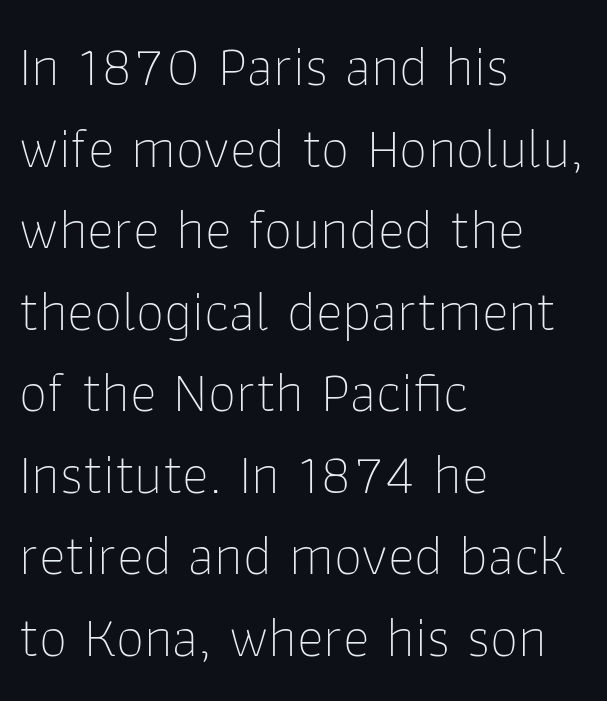
Q: Is the text bold? A: No.
Q: Is the text italic (slanted)? A: No, it is upright.
Q: Is the typeface a serif or a sans-serif typeface? A: Sans-serif.
Q: Is the text underlined? A: No.
Q: How is the paragraph aligned? A: Left-aligned.
Q: Is the spacing between letters normal or unusually wide? A: Normal.
Q: Is the spacing between lines tight, normal or loose? A: Normal.
Q: Width (condensed, normal, or wide)? A: Normal.
Q: Stroke contrast? A: Low.
Q: x-height? A: Medium.
Q: Monospaced? A: No.
